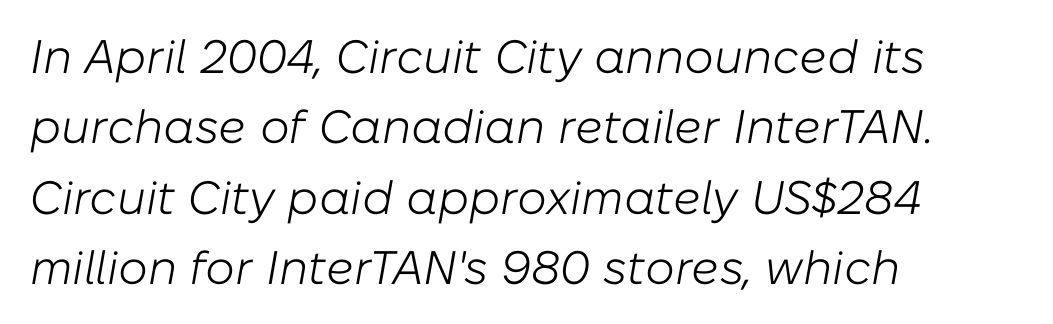
The image shows 47 px light type, italic (leaning right); set left-aligned, normal line spacing (1.5x), normal letter spacing, not underlined; low stroke contrast and a medium x-height.
